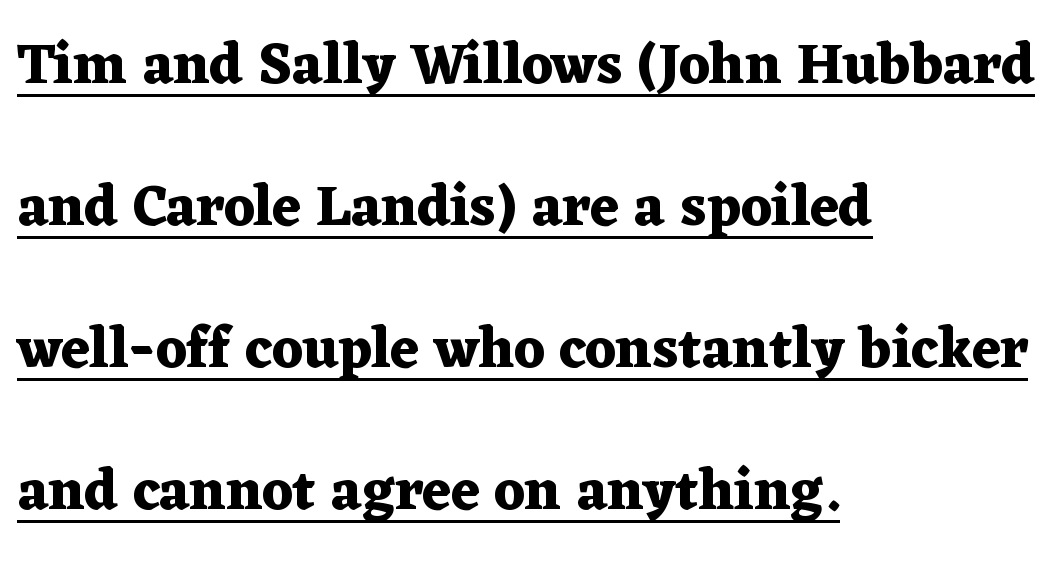
Note the varied advance widths — an 'i' is clearly narrower than an 'm'. Nothing unusual about the tracking: characters are spaced as the font intends. All the whitespace from short lines collects on the right. Does the weight exceed regular? Yes, all the way to bold. Notice how a bar underscores the lettering throughout.
